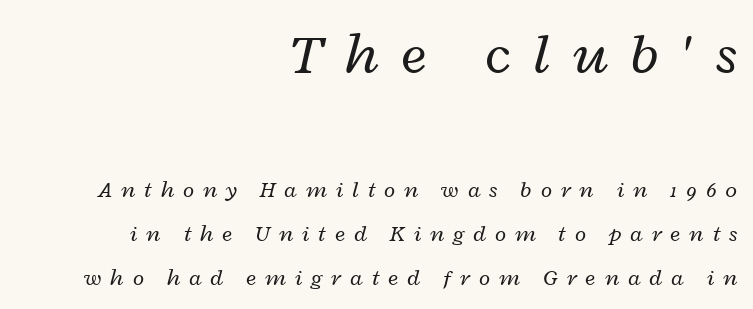
The image shows 58 px regular-weight, wide type, italic (leaning right); set right-aligned, loose line spacing (1.92x), unusually wide letter spacing (+0.39 em), not underlined; the first (top) block is 2.52x larger; low stroke contrast and a medium x-height.
